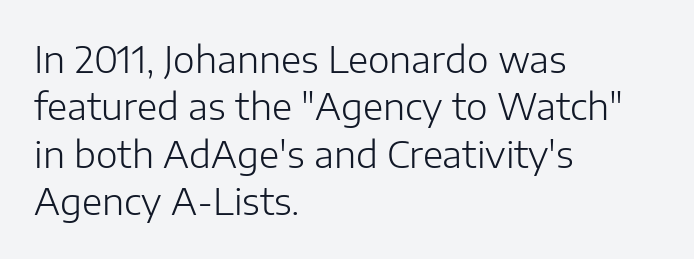
Q: Is the text bold? A: No.
Q: Is the text italic (slanted)? A: No, it is upright.
Q: Is the typeface a serif or a sans-serif typeface? A: Sans-serif.
Q: Is the text underlined? A: No.
Q: How is the paragraph aligned? A: Left-aligned.
Q: Is the spacing between letters normal or unusually wide? A: Normal.
Q: Is the spacing between lines tight, normal or loose? A: Normal.
Q: Width (condensed, normal, or wide)? A: Normal.
Q: Stroke contrast? A: Low.
Q: x-height? A: Medium.
Q: Monospaced? A: No.
